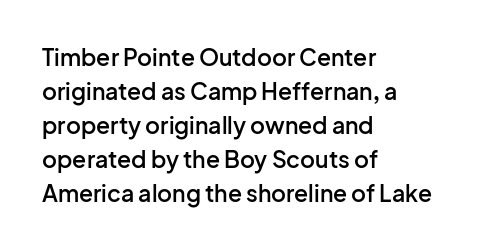
The image shows 23 px text type, upright; set left-aligned, normal line spacing (1.48x), normal letter spacing, not underlined.
